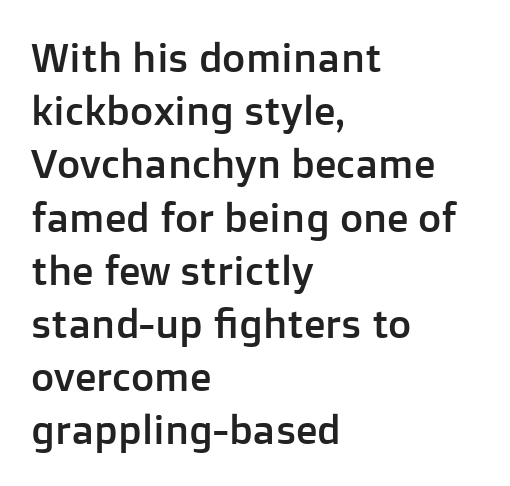
The image shows 40 px sans-serif type, upright; set left-aligned, normal line spacing (1.33x), normal letter spacing, not underlined; low stroke contrast and a medium x-height.
